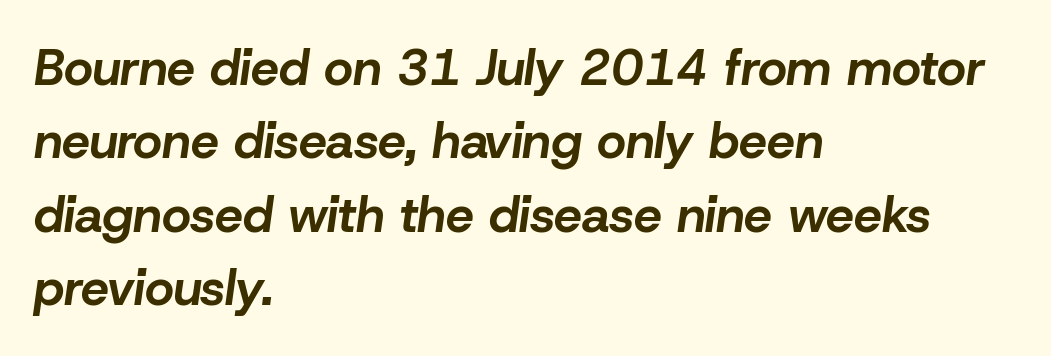
Q: Is the text bold? A: Yes.
Q: Is the text italic (slanted)? A: Yes, it leans right by about 8 degrees.
Q: Is the text underlined? A: No.
Q: How is the paragraph aligned? A: Left-aligned.
Q: Is the spacing between letters normal or unusually wide? A: Normal.
Q: Is the spacing between lines tight, normal or loose? A: Normal.
Q: Width (condensed, normal, or wide)? A: Normal.
Q: Stroke contrast? A: Low.
Q: x-height? A: Medium.
Q: Monospaced? A: No.
